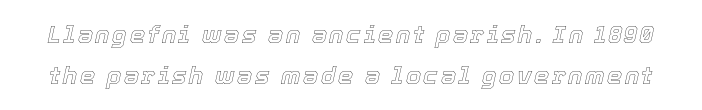
Q: Is the text italic (slanted)? A: Yes, it leans right by about 12 degrees.
Q: Is the text underlined? A: No.
Q: Is the spacing between lines tight, normal or loose? A: Normal.
